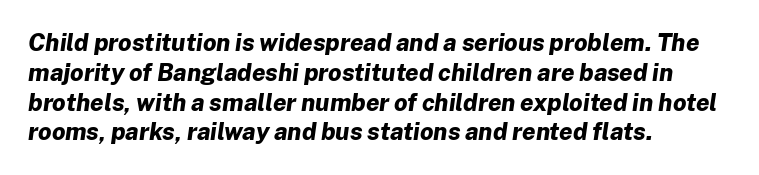
Q: Is the text bold? A: Yes.
Q: Is the text italic (slanted)? A: Yes, it leans right by about 8 degrees.
Q: Is the text underlined? A: No.
Q: How is the paragraph aligned? A: Left-aligned.
Q: Is the spacing between letters normal or unusually wide? A: Normal.
